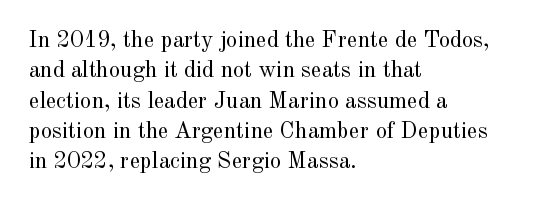
Q: Is the text bold? A: No.
Q: Is the text italic (slanted)? A: No, it is upright.
Q: Is the text underlined? A: No.
Q: How is the paragraph aligned? A: Left-aligned.
Q: Is the spacing between letters normal or unusually wide? A: Normal.
Q: Is the spacing between lines tight, normal or loose? A: Normal.
